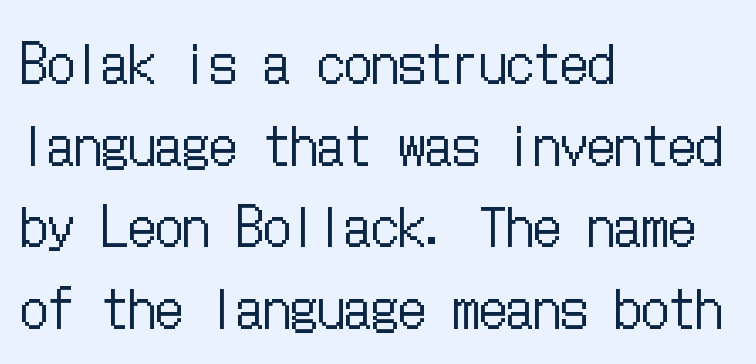
Summary of vertical rhythm: regular, with standard interline spacing. Weight: regular or lighter. Notice how the passage keeps a crisp vertical edge on the left only. Ascenders rise straight up at ninety degrees.
